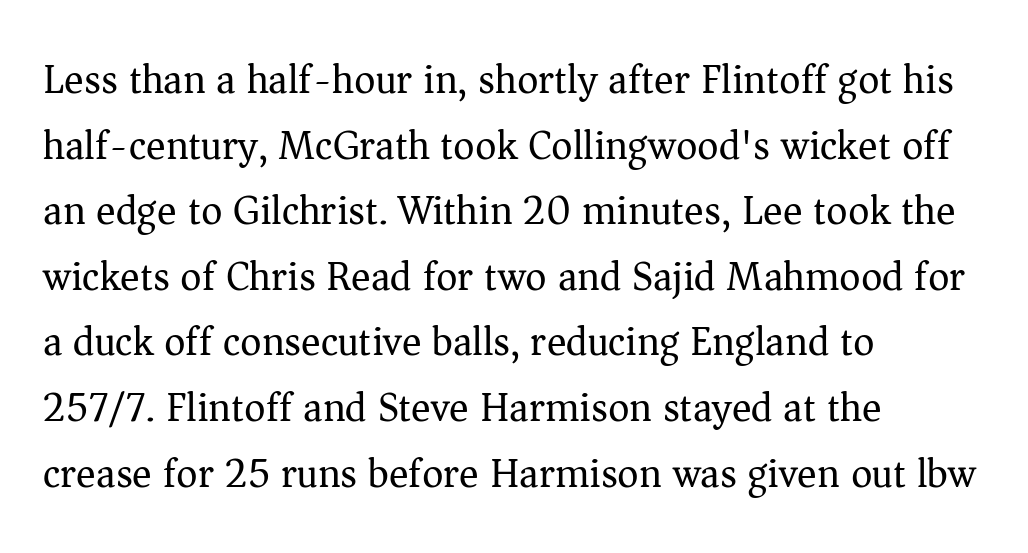
The image shows 41 px regular-weight serif type, upright; set left-aligned, normal line spacing (1.6x), normal letter spacing, not underlined; medium stroke contrast and a medium x-height.
